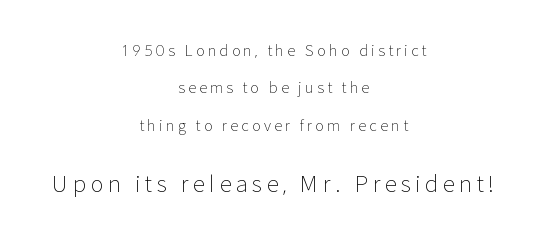
Q: Is the text bold? A: No.
Q: Is the text italic (slanted)? A: No, it is upright.
Q: Is the text underlined? A: No.
Q: How is the paragraph aligned? A: Centered.
Q: Is the spacing between letters normal or unusually wide? A: Unusually wide.
Q: Is the spacing between lines tight, normal or loose? A: Loose.
Q: Which block of text is set in a larger size, the first (top) or the second (bottom)? A: The second (bottom) one.
